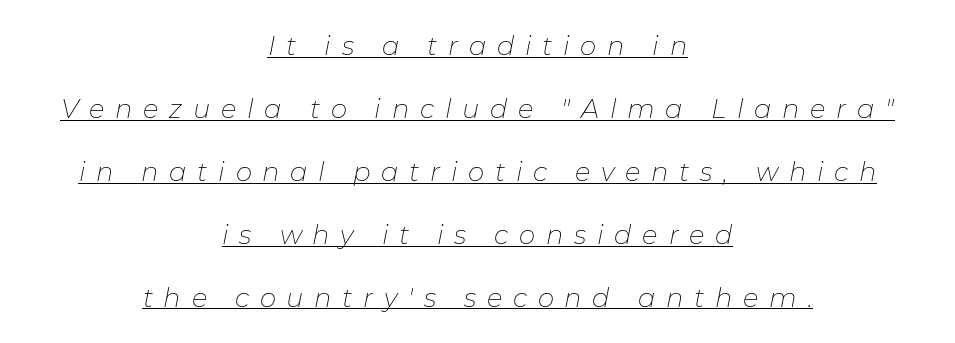
Compared with undecorated copy, this sample adds a rule below the words. Weight: in the light-to-regular range. Quick note: interline space is abundant. An italicized treatment has been applied to the whole sample.
